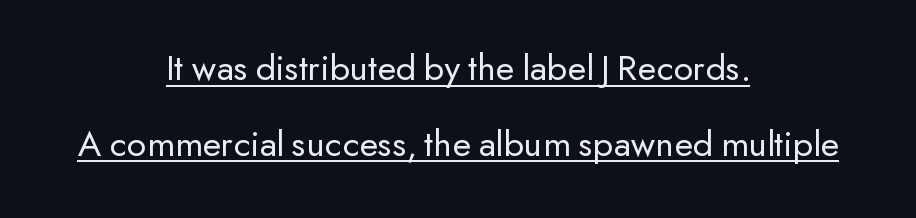
The image shows 38 px regular-weight sans-serif type, upright; set centered, loose line spacing (1.99x), normal letter spacing, underlined; low stroke contrast and a small x-height.
